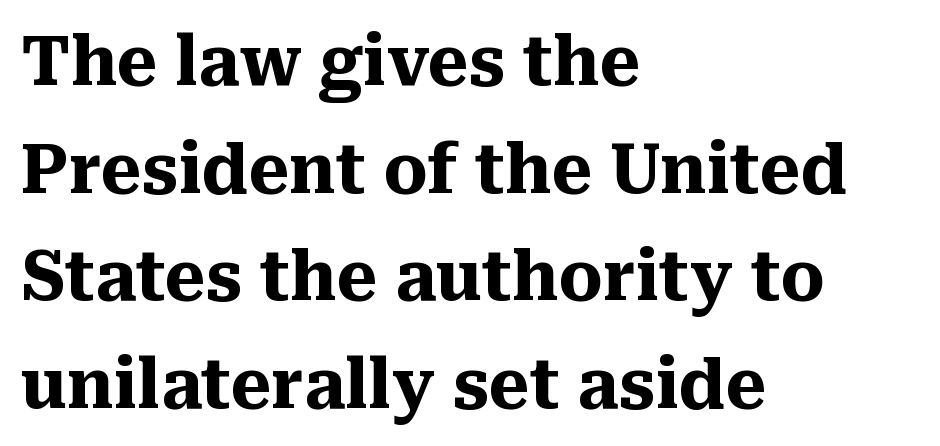
The passage shown is typeset with a serif family. Spacing verdict: proportional, widths tailored to each character. Interline gaps are of average width in this sample. Line starts are locked; line ends wander. Posture: upright roman. Pretty heavy lettering here — definitely bold.
